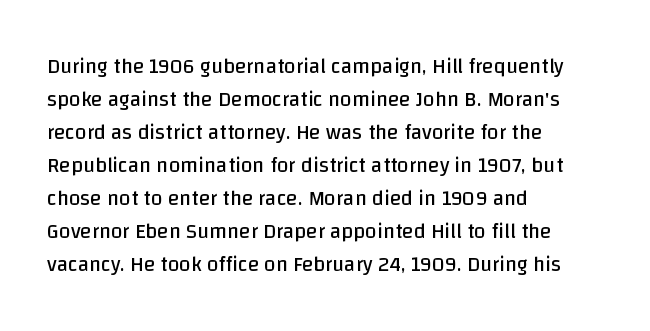
No italicization has been applied; the sample stays upright. This rendering features lettering with no underline. Summary of weight: not heavy and not bold. The typesetter chose a ragged-right arrangement here. The vertical gap from one line to the next is medium.
